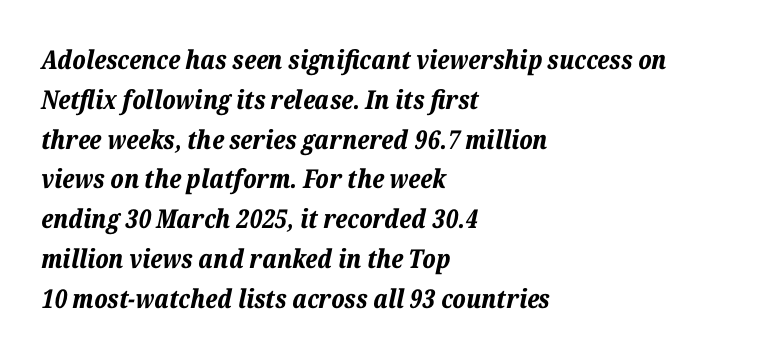
Line starts are locked; line ends wander. Does the weight exceed regular? Yes, all the way to bold. Interline gaps are of average width in this sample. This sample uses an oblique cut, with every glyph tilted off the vertical. Short note: letters normally spaced. Plain, unruled lines of type.
